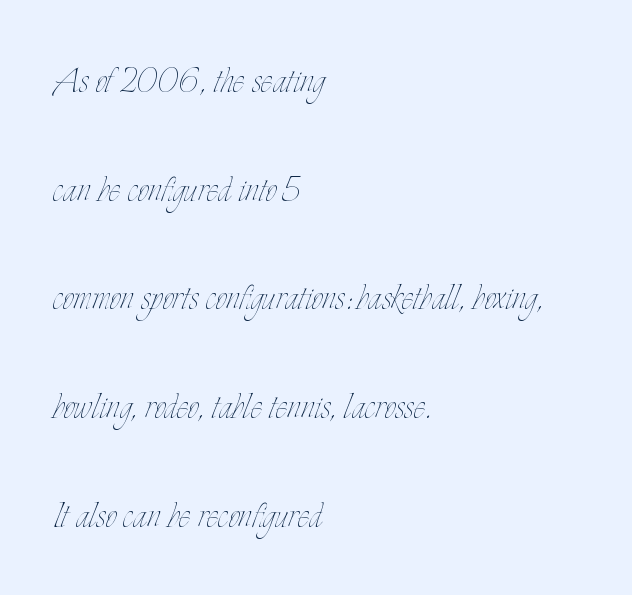
Q: Is the text bold? A: No.
Q: Is the text italic (slanted)? A: Yes.
Q: Is the text underlined? A: No.
Q: How is the paragraph aligned? A: Left-aligned.
Q: Is the spacing between letters normal or unusually wide? A: Normal.
Q: Is the spacing between lines tight, normal or loose? A: Loose.
Q: Width (condensed, normal, or wide)? A: Condensed.
Q: Stroke contrast? A: Low.
Q: x-height? A: Small.
Q: Monospaced? A: No.
